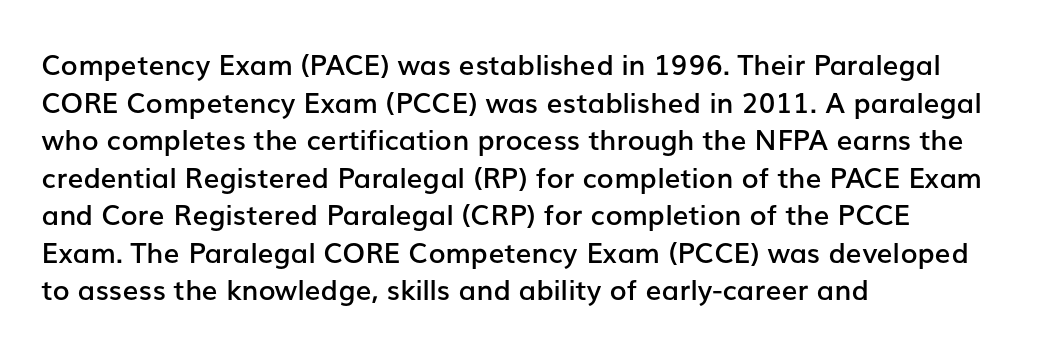
The image shows 28 px semibold sans-serif type, upright; set left-aligned, normal line spacing (1.34x), normal letter spacing, not underlined; low stroke contrast and a medium x-height.
